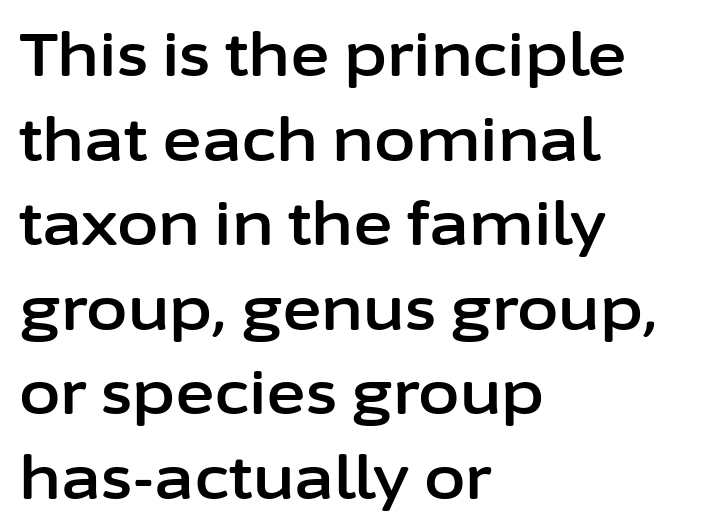
Q: Is the text italic (slanted)? A: No, it is upright.
Q: Is the typeface a serif or a sans-serif typeface? A: Sans-serif.
Q: Is the text underlined? A: No.
Q: How is the paragraph aligned? A: Left-aligned.
Q: Is the spacing between letters normal or unusually wide? A: Normal.
Q: Is the spacing between lines tight, normal or loose? A: Normal.
Q: Width (condensed, normal, or wide)? A: Normal.
Q: Stroke contrast? A: Low.
Q: x-height? A: Medium.
Q: Monospaced? A: No.
